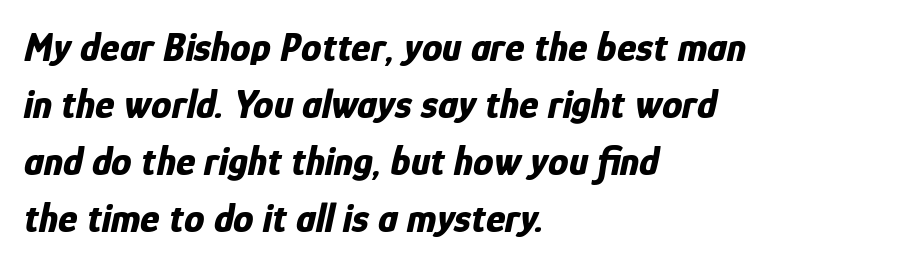
The image shows 41 px bold, condensed type, italic (leaning right); set left-aligned, normal line spacing (1.39x), normal letter spacing, not underlined; low stroke contrast and a medium x-height.
